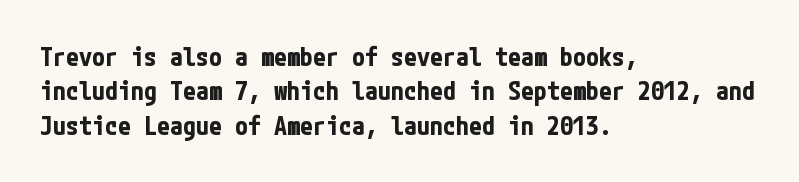
The image shows 26 px bold type, upright; set left-aligned, normal line spacing (1.32x), normal letter spacing, not underlined.
